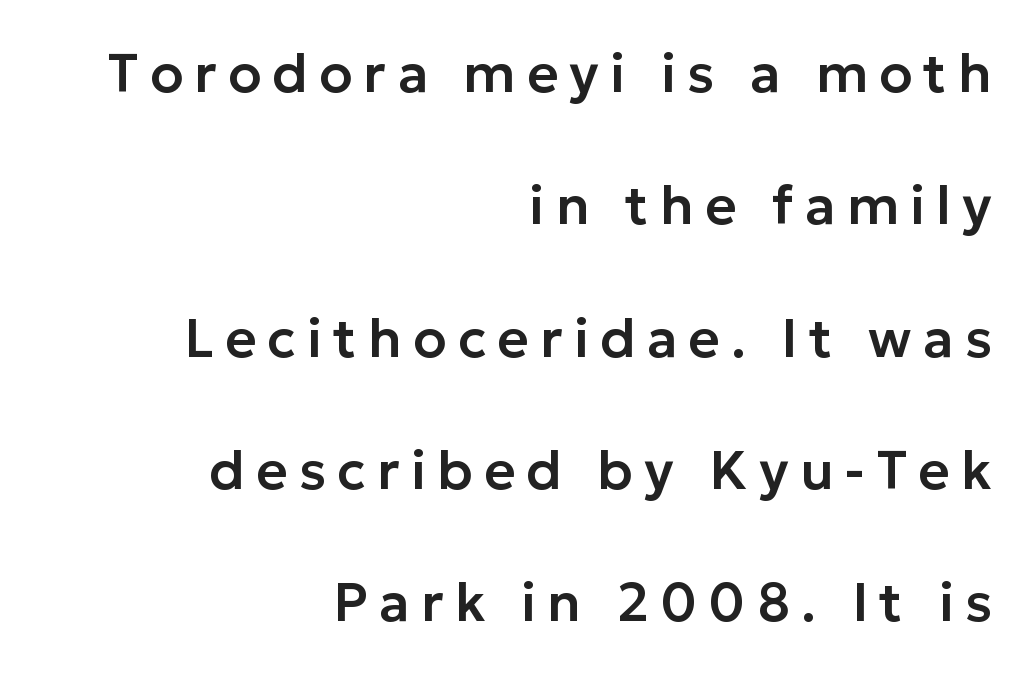
The line-height multiplier appears high, well above default. Italic? Not at all — the glyphs are vertical. Spacing verdict: proportional, widths tailored to each character. The compositor pushed each line to the right boundary. The space beneath each line is pristine and unruled.
